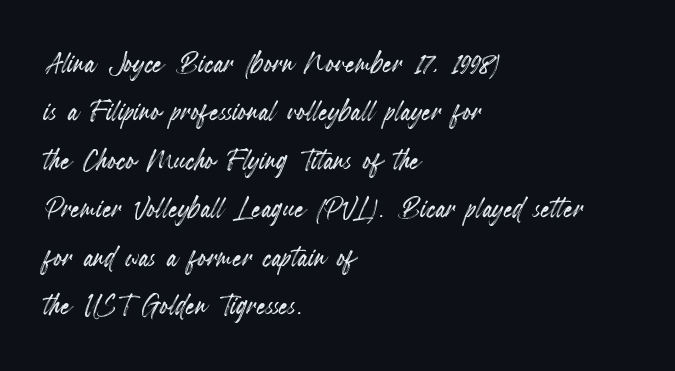
The image shows 37 px condensed type; set left-aligned, normal line spacing (1.31x), normal letter spacing, not underlined; a small x-height.
